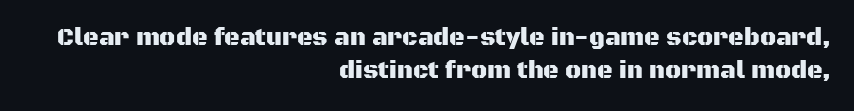
The image shows 24 px text type, upright; set right-aligned, normal line spacing (1.39x), normal letter spacing, not underlined.
